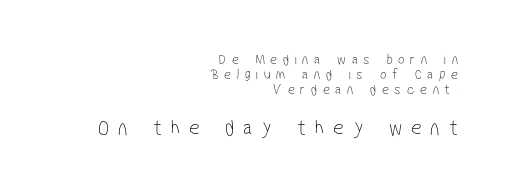
Q: Is the text bold? A: No.
Q: Is the text underlined? A: No.
Q: How is the paragraph aligned? A: Right-aligned.
Q: Is the spacing between letters normal or unusually wide? A: Unusually wide.
Q: Is the spacing between lines tight, normal or loose? A: Tight.
Q: Which block of text is set in a larger size, the first (top) or the second (bottom)? A: The second (bottom) one.
